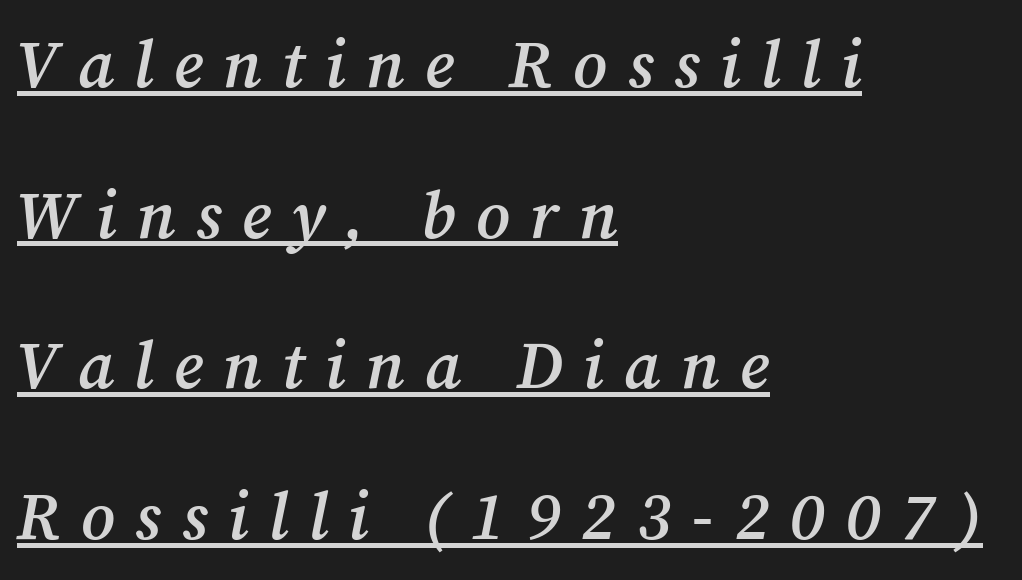
Q: Is the text bold? A: Semi-bold.
Q: Is the text italic (slanted)? A: Yes, it leans right by about 12 degrees.
Q: Is the typeface a serif or a sans-serif typeface? A: Serif.
Q: Is the text underlined? A: Yes.
Q: How is the paragraph aligned? A: Left-aligned.
Q: Is the spacing between letters normal or unusually wide? A: Unusually wide.
Q: Is the spacing between lines tight, normal or loose? A: Loose.
Q: Width (condensed, normal, or wide)? A: Normal.
Q: Stroke contrast? A: Medium.
Q: x-height? A: Medium.
Q: Monospaced? A: No.
